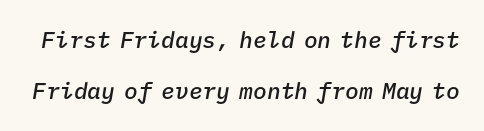
The image shows 23 px text type, italic (leaning right); set loose line spacing (2.23x), normal letter spacing, not underlined.
